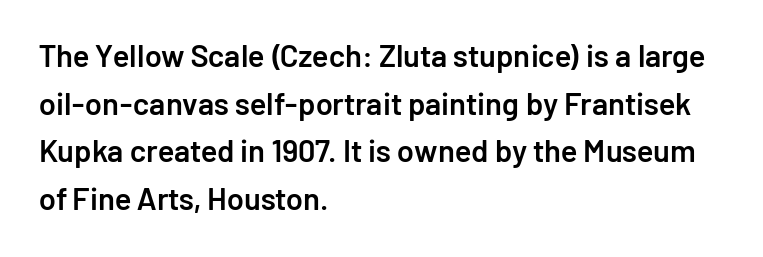
{"serif": "no", "italic": "no", "bold": "semi", "weight": "semibold", "width": "normal", "stroke_contrast": "low", "x_height": "medium", "monospaced": "no", "underline": "no", "align": "left", "line_spacing": "normal", "line_spacing_ratio": 1.54, "letter_spacing": "normal", "letter_spacing_em": 0.0, "glyph_px": 31}
